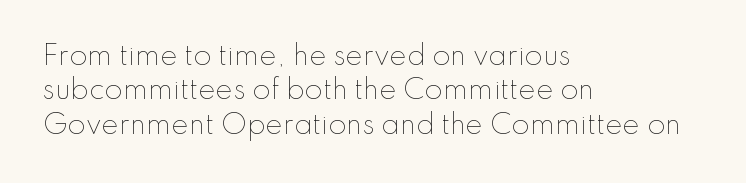
{"italic": "no", "bold": "no", "underline": "no", "align": "left", "line_spacing": "normal", "line_spacing_ratio": 1.32, "letter_spacing": "normal", "letter_spacing_em": 0.0, "glyph_px": 26}
